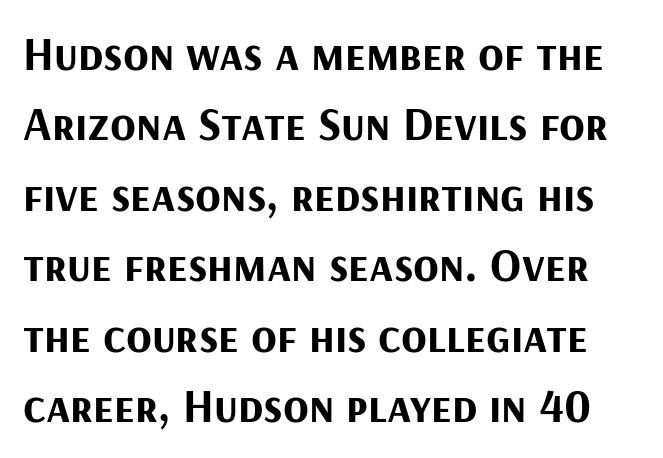
The image shows 47 px bold sans-serif type, upright; set normal line spacing (1.5x), normal letter spacing, not underlined; medium stroke contrast and a medium x-height.
